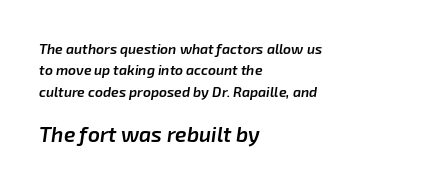
Bare-footed words on every line. Standard letterfit; no display-style spreading of the glyphs. The face used here is a semibold: visibly heavier than regular, lighter than bold. Top chunk: small. Bottom chunk: large.
